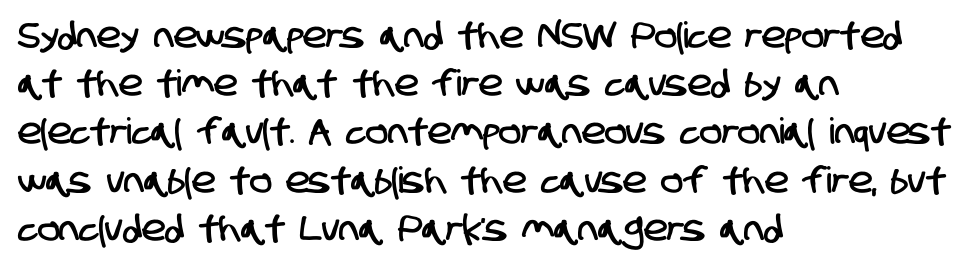
The image shows 36 px condensed sans-serif type; set left-aligned, normal line spacing (1.34x), normal letter spacing, not underlined; low stroke contrast and a large x-height.
